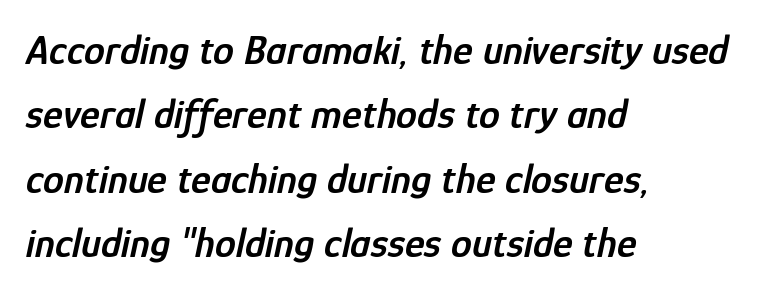
The image shows 42 px semibold, condensed type, italic (leaning right); set left-aligned, normal line spacing (1.53x), normal letter spacing, not underlined; low stroke contrast and a medium x-height.
